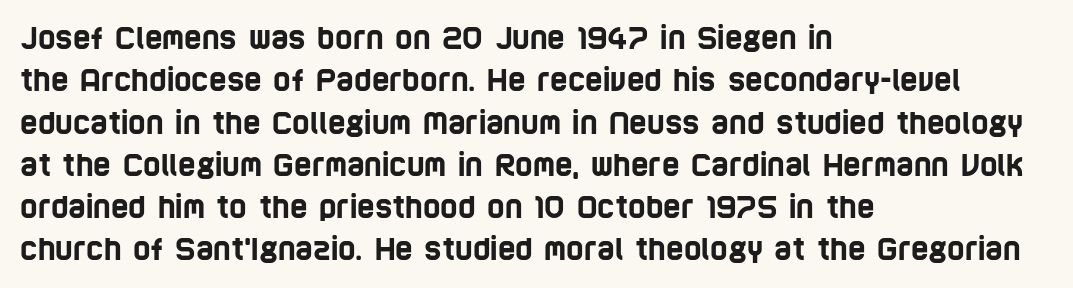
The image shows 30 px condensed sans-serif type; set left-aligned, normal line spacing (1.41x), normal letter spacing, not underlined; low stroke contrast and a large x-height.
